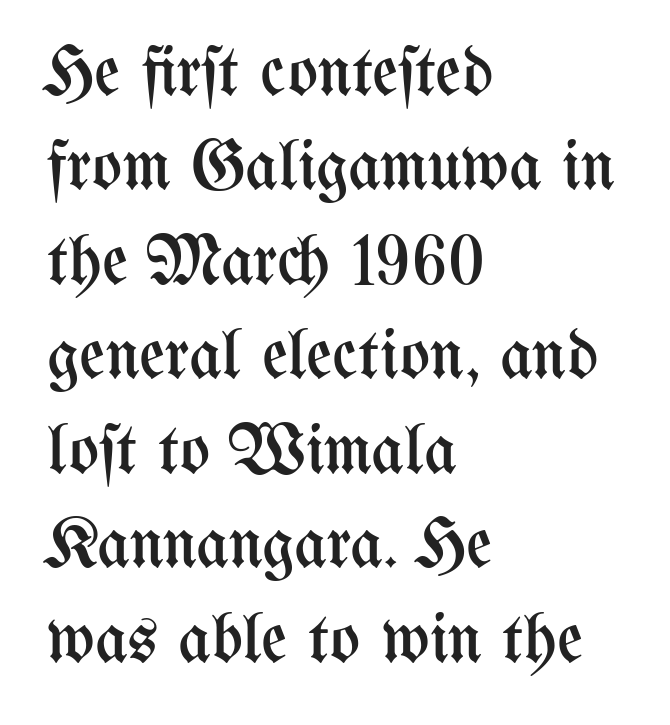
{"italic": "no", "bold": "no", "weight": "regular", "width": "condensed", "stroke_contrast": "medium", "x_height": "medium", "monospaced": "no", "underline": "no", "align": "left", "line_spacing": "normal", "line_spacing_ratio": 1.33, "letter_spacing": "normal", "letter_spacing_em": 0.0, "glyph_px": 71}
